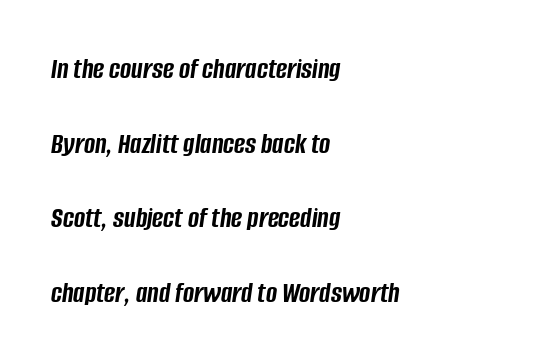
Q: Is the text bold? A: Yes.
Q: Is the text italic (slanted)? A: Yes, it leans right by about 8 degrees.
Q: Is the text underlined? A: No.
Q: How is the paragraph aligned? A: Left-aligned.
Q: Is the spacing between letters normal or unusually wide? A: Normal.
Q: Is the spacing between lines tight, normal or loose? A: Loose.
Q: Width (condensed, normal, or wide)? A: Condensed.
Q: Stroke contrast? A: Low.
Q: x-height? A: Large.
Q: Monospaced? A: No.
